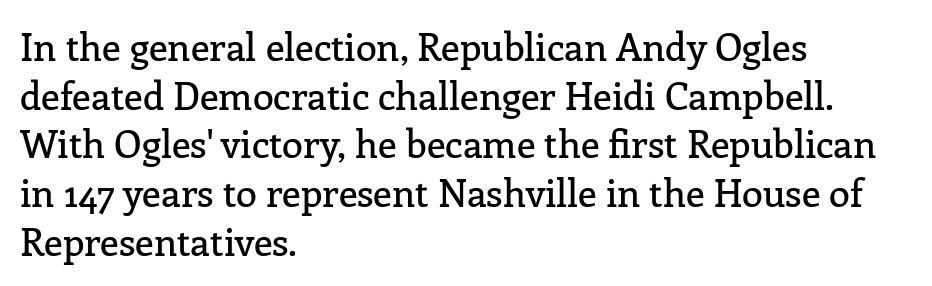
The image shows 38 px serif type, upright; set left-aligned, normal line spacing (1.28x), normal letter spacing, not underlined; low stroke contrast and a medium x-height.
